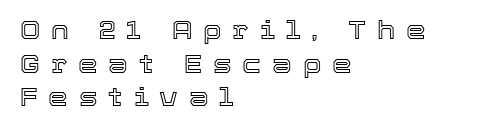
{"italic": "no", "underline": "no", "align": "left", "line_spacing": "normal", "line_spacing_ratio": 1.35, "letter_spacing": "wide", "letter_spacing_em": 0.43, "glyph_px": 25}
